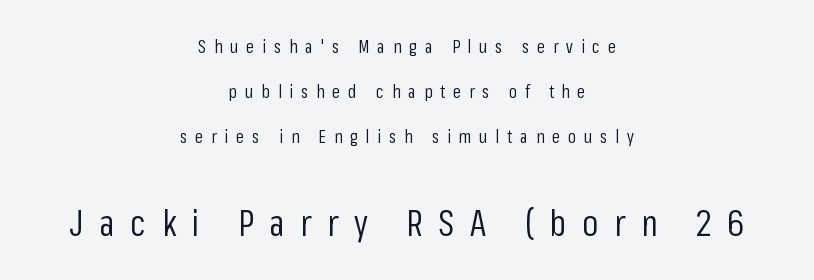
The image shows 36 px regular-weight, condensed sans-serif type, upright; set centered, loose line spacing (2.5x), unusually wide letter spacing (+0.44 em), not underlined; the second (bottom) block is 2.0x larger; low stroke contrast and a medium x-height.
